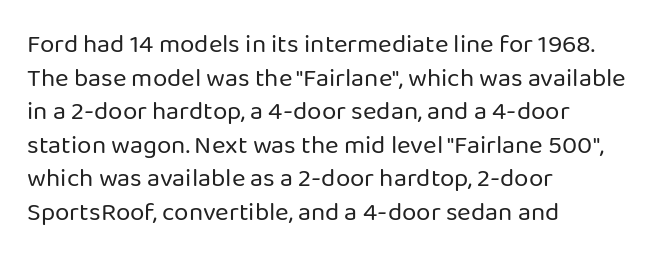
Q: Is the text bold? A: No.
Q: Is the text italic (slanted)? A: No, it is upright.
Q: Is the text underlined? A: No.
Q: How is the paragraph aligned? A: Left-aligned.
Q: Is the spacing between letters normal or unusually wide? A: Normal.
Q: Is the spacing between lines tight, normal or loose? A: Normal.
